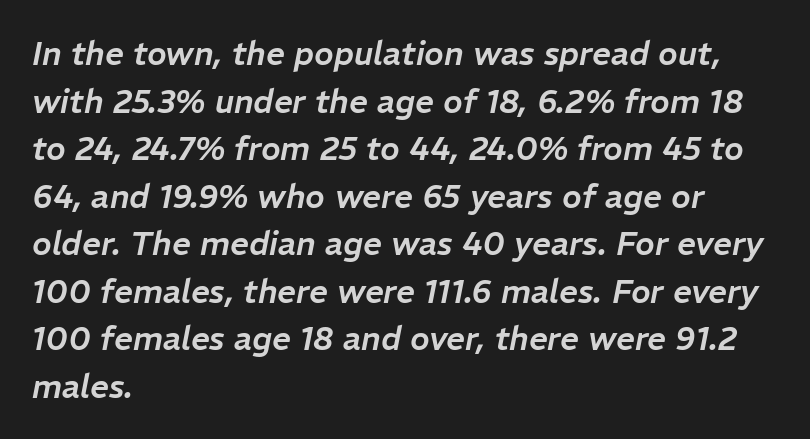
The image shows 33 px text type, italic (leaning right); set left-aligned, normal line spacing (1.44x), normal letter spacing, not underlined; low stroke contrast and a medium x-height.
